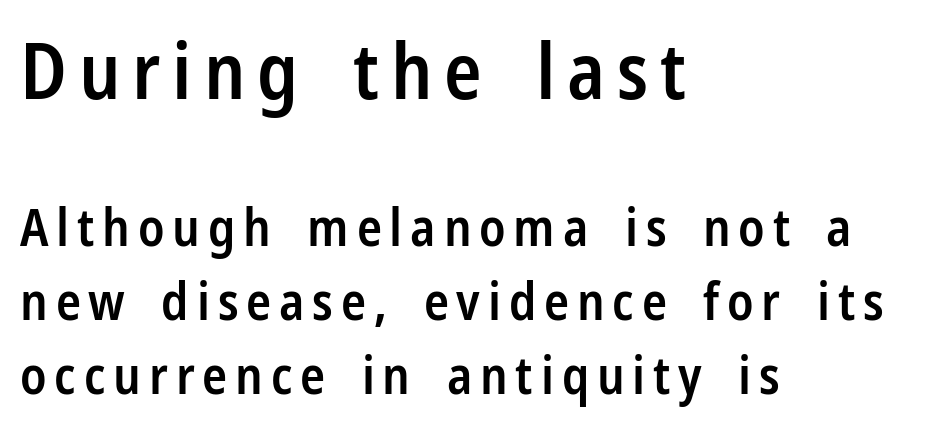
Q: Is the text bold? A: Semi-bold.
Q: Is the text italic (slanted)? A: No, it is upright.
Q: Is the typeface a serif or a sans-serif typeface? A: Sans-serif.
Q: Is the text underlined? A: No.
Q: How is the paragraph aligned? A: Left-aligned.
Q: Is the spacing between lines tight, normal or loose? A: Normal.
Q: Which block of text is set in a larger size, the first (top) or the second (bottom)? A: The first (top) one.
Q: Width (condensed, normal, or wide)? A: Condensed.
Q: Stroke contrast? A: Low.
Q: x-height? A: Medium.
Q: Monospaced? A: No.
